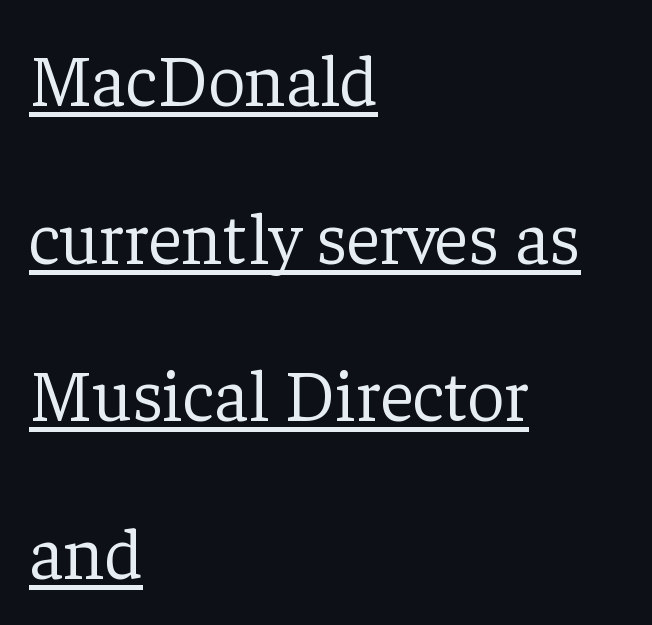
The image shows 73 px light serif type, upright; set left-aligned, loose line spacing (2.16x), normal letter spacing, underlined; low stroke contrast and a medium x-height.
